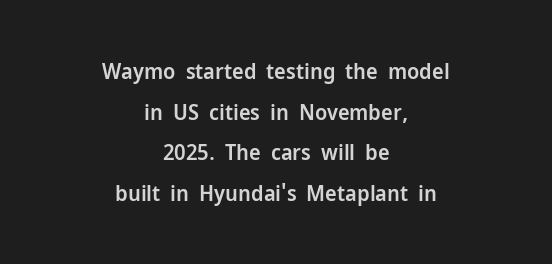
A bit beefed up — I'd call it semibold rather than bold. You can tell it's not italic because the verticals are truly vertical. Nobody drew a line under any word here. No extra tracking has been applied to these lines. Caption: multi-line text, centered on the measure.
